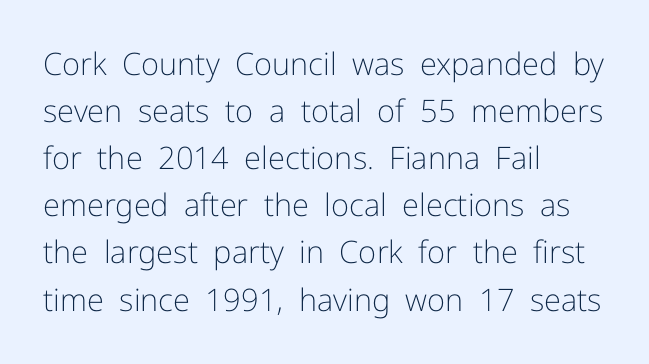
A typesetter would call this leading conventional body-copy spacing. A bare baseline throughout the passage. A quiet, ordinary-to-light weight characterises the typeface. Ascenders rise straight up at ninety degrees. Stroke terminals: plain, sans-serif.
